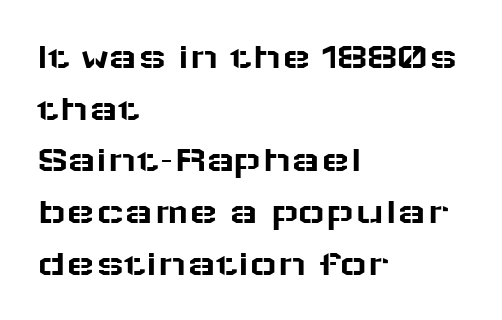
Q: Is the text italic (slanted)? A: No, it is upright.
Q: Is the typeface a serif or a sans-serif typeface? A: Sans-serif.
Q: Is the text underlined? A: No.
Q: How is the paragraph aligned? A: Left-aligned.
Q: Is the spacing between letters normal or unusually wide? A: Normal.
Q: Is the spacing between lines tight, normal or loose? A: Normal.
Q: Width (condensed, normal, or wide)? A: Wide.
Q: Stroke contrast? A: Low.
Q: x-height? A: Medium.
Q: Monospaced? A: No.
